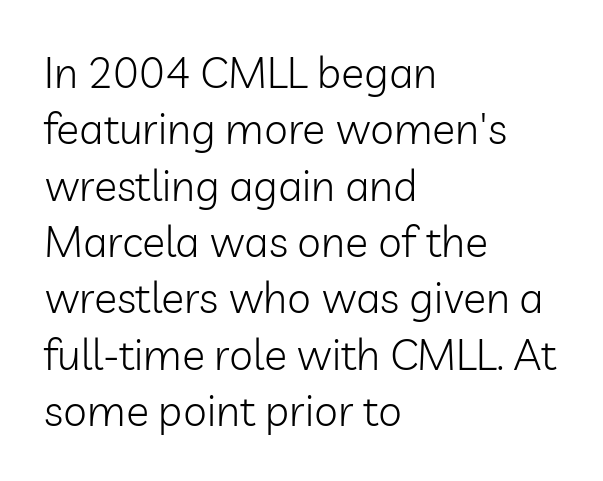
Q: Is the text bold? A: No.
Q: Is the text italic (slanted)? A: No, it is upright.
Q: Is the typeface a serif or a sans-serif typeface? A: Sans-serif.
Q: Is the text underlined? A: No.
Q: How is the paragraph aligned? A: Left-aligned.
Q: Is the spacing between letters normal or unusually wide? A: Normal.
Q: Is the spacing between lines tight, normal or loose? A: Normal.
Q: Width (condensed, normal, or wide)? A: Normal.
Q: Stroke contrast? A: Low.
Q: x-height? A: Medium.
Q: Monospaced? A: No.
